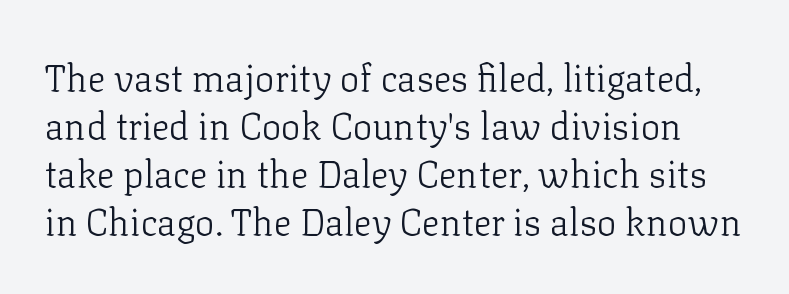
The image shows 37 px light serif type, upright; set normal line spacing (1.3x), normal letter spacing, not underlined; low stroke contrast and a medium x-height.
